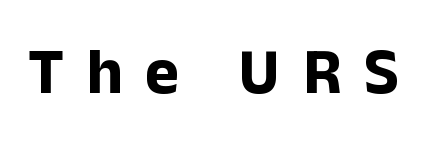
Q: Is the text bold? A: Yes.
Q: Is the text italic (slanted)? A: No, it is upright.
Q: Is the typeface a serif or a sans-serif typeface? A: Sans-serif.
Q: Is the text underlined? A: No.
Q: Is the spacing between letters normal or unusually wide? A: Unusually wide.
Q: Width (condensed, normal, or wide)? A: Normal.
Q: Stroke contrast? A: Low.
Q: x-height? A: Medium.
Q: Monospaced? A: No.
